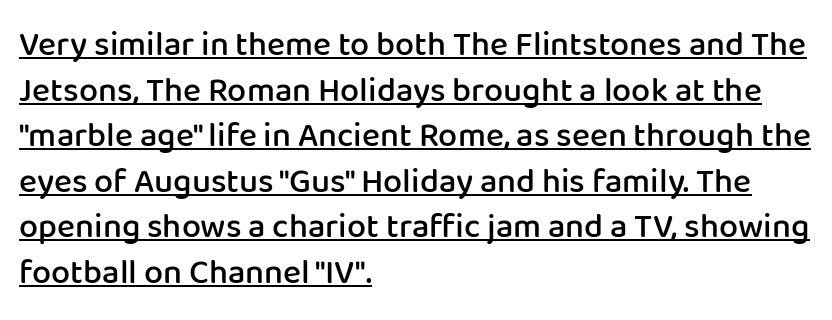
The image shows 34 px semibold sans-serif type, upright; set left-aligned, normal line spacing (1.34x), normal letter spacing, underlined; low stroke contrast and a medium x-height.
